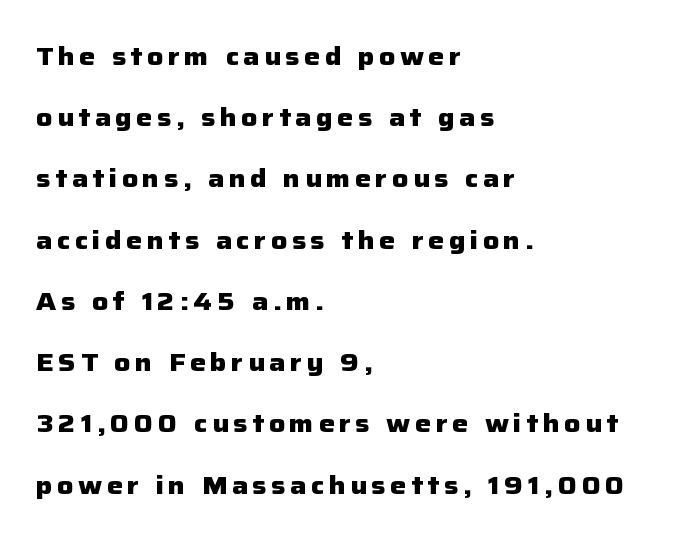
Q: Is the text bold? A: Yes.
Q: Is the text italic (slanted)? A: No, it is upright.
Q: Is the text underlined? A: No.
Q: How is the paragraph aligned? A: Left-aligned.
Q: Is the spacing between lines tight, normal or loose? A: Loose.
